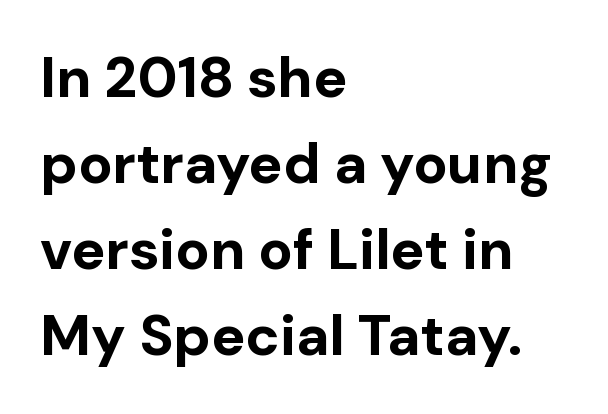
{"serif": "no", "italic": "no", "bold": "yes", "weight": "bold", "width": "normal", "stroke_contrast": "low", "x_height": "medium", "monospaced": "no", "underline": "no", "align": "left", "line_spacing": "normal", "line_spacing_ratio": 1.51, "letter_spacing": "normal", "letter_spacing_em": 0.0, "glyph_px": 57}
